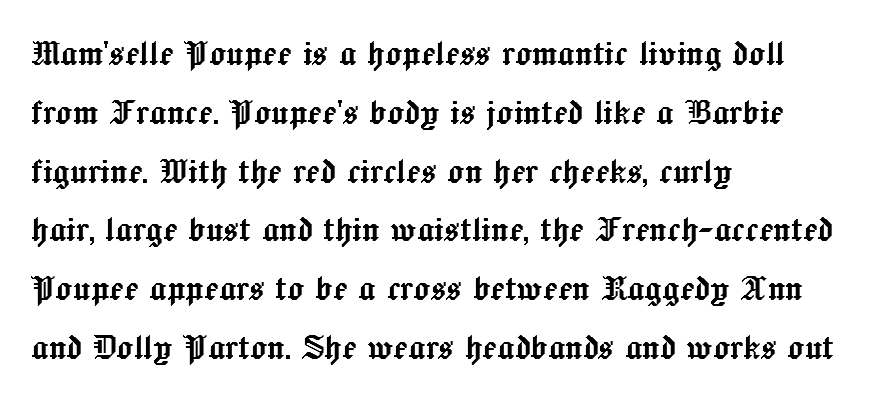
Notice how the passage keeps a crisp vertical edge on the left only. Just letters on the line, the space beneath them empty. Style check: upright. The block of text has a typical density, with ordinary space between rows.
